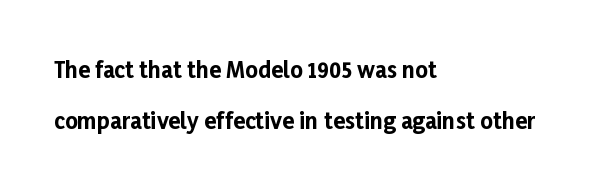
The image shows 22 px bold type, upright; set left-aligned, loose line spacing (2.33x), normal letter spacing, not underlined.
